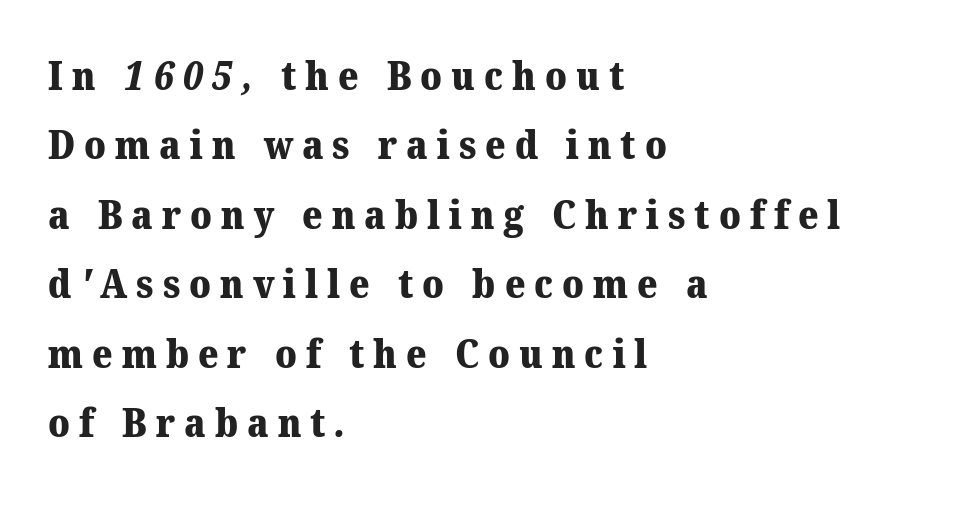
{"serif": "yes", "bold": "yes", "weight": "heavy", "width": "normal", "stroke_contrast": "medium", "x_height": "medium", "monospaced": "no", "underline": "no", "align": "left", "line_spacing_ratio": 1.78, "letter_spacing": "wide", "letter_spacing_em": 0.23, "glyph_px": 39}
